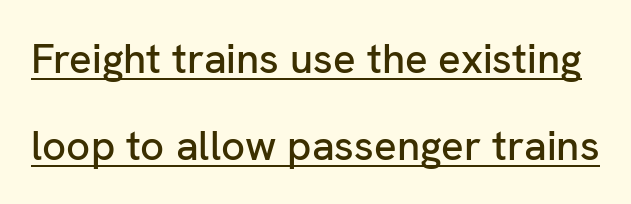
Characters remain perfectly vertical along every line. You could fit nearly another row in the gap between these rows. Each letter keeps its own natural width here, so spacing adapts to shape. Every word sits above its own underline.
